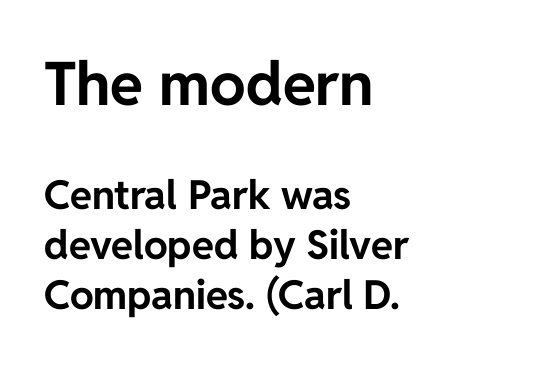
Q: Is the text bold? A: Yes.
Q: Is the text italic (slanted)? A: No, it is upright.
Q: Is the typeface a serif or a sans-serif typeface? A: Sans-serif.
Q: Is the text underlined? A: No.
Q: How is the paragraph aligned? A: Left-aligned.
Q: Is the spacing between letters normal or unusually wide? A: Normal.
Q: Is the spacing between lines tight, normal or loose? A: Normal.
Q: Which block of text is set in a larger size, the first (top) or the second (bottom)? A: The first (top) one.
Q: Width (condensed, normal, or wide)? A: Normal.
Q: Stroke contrast? A: Low.
Q: x-height? A: Medium.
Q: Monospaced? A: No.
